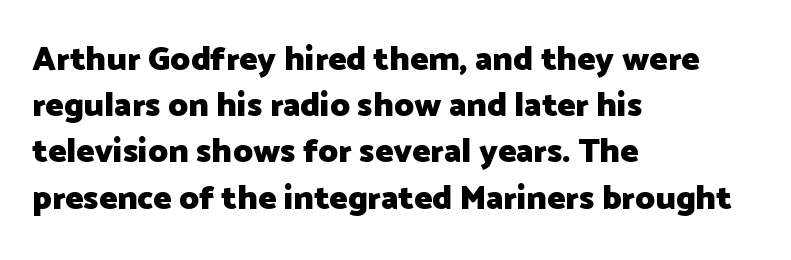
The image shows 34 px heavy sans-serif type, upright; set left-aligned, normal line spacing (1.36x), normal letter spacing, not underlined; low stroke contrast and a medium x-height.
